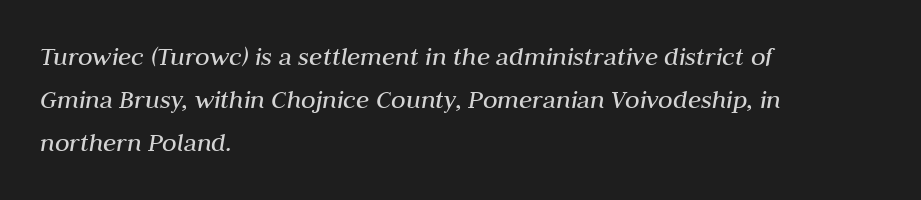
{"italic": "yes", "lean": "right", "slant_degrees": 10, "bold": "no", "underline": "no", "align": "left", "line_spacing": "normal", "line_spacing_ratio": 1.6, "letter_spacing": "normal", "letter_spacing_em": 0.0, "glyph_px": 27}
